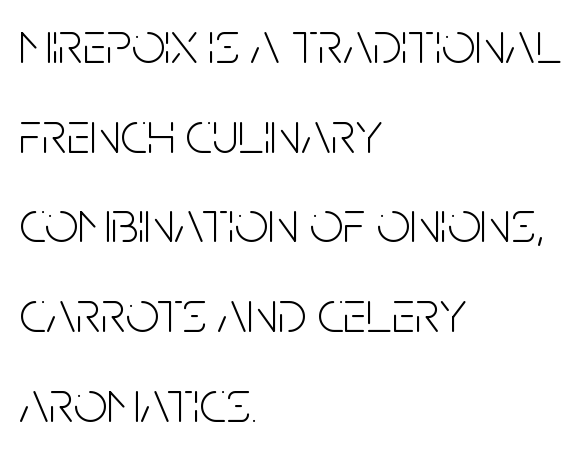
The leading is moderate, giving the passage an even texture. The letterforms sit shoulder to shoulder at normal distance. Looks like regular typesetting: each glyph gets only the width it needs. No word sits above an underline.
